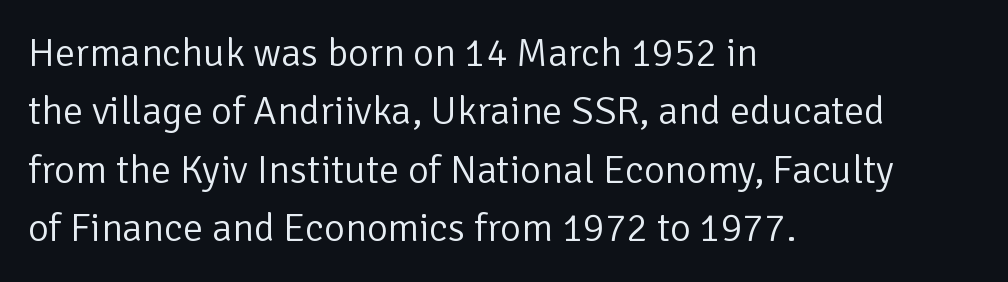
Q: Is the text bold? A: No.
Q: Is the text italic (slanted)? A: No, it is upright.
Q: Is the typeface a serif or a sans-serif typeface? A: Sans-serif.
Q: Is the text underlined? A: No.
Q: How is the paragraph aligned? A: Left-aligned.
Q: Is the spacing between letters normal or unusually wide? A: Normal.
Q: Is the spacing between lines tight, normal or loose? A: Normal.
Q: Width (condensed, normal, or wide)? A: Normal.
Q: Stroke contrast? A: Low.
Q: x-height? A: Medium.
Q: Monospaced? A: No.
